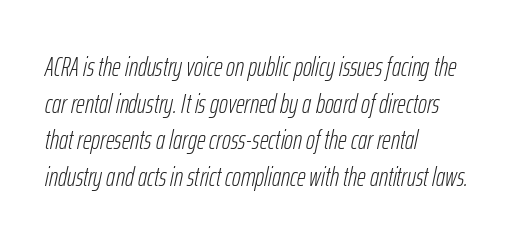
Q: Is the text bold? A: No.
Q: Is the text italic (slanted)? A: Yes, it leans right by about 12 degrees.
Q: Is the text underlined? A: No.
Q: How is the paragraph aligned? A: Left-aligned.
Q: Is the spacing between letters normal or unusually wide? A: Normal.
Q: Is the spacing between lines tight, normal or loose? A: Normal.
